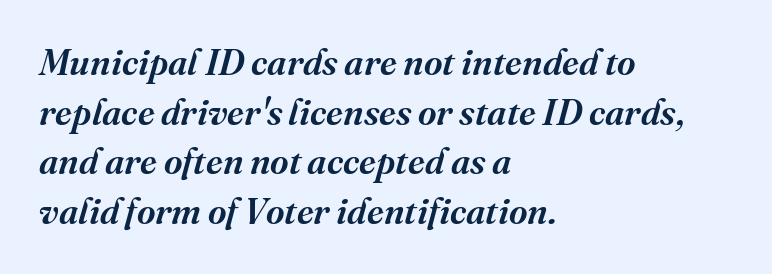
Q: Is the text bold? A: Semi-bold.
Q: Is the text italic (slanted)? A: Yes, it leans right by about 16 degrees.
Q: Is the typeface a serif or a sans-serif typeface? A: Serif.
Q: Is the text underlined? A: No.
Q: How is the paragraph aligned? A: Left-aligned.
Q: Is the spacing between letters normal or unusually wide? A: Normal.
Q: Is the spacing between lines tight, normal or loose? A: Normal.
Q: Width (condensed, normal, or wide)? A: Normal.
Q: Stroke contrast? A: Medium.
Q: x-height? A: Medium.
Q: Monospaced? A: No.
